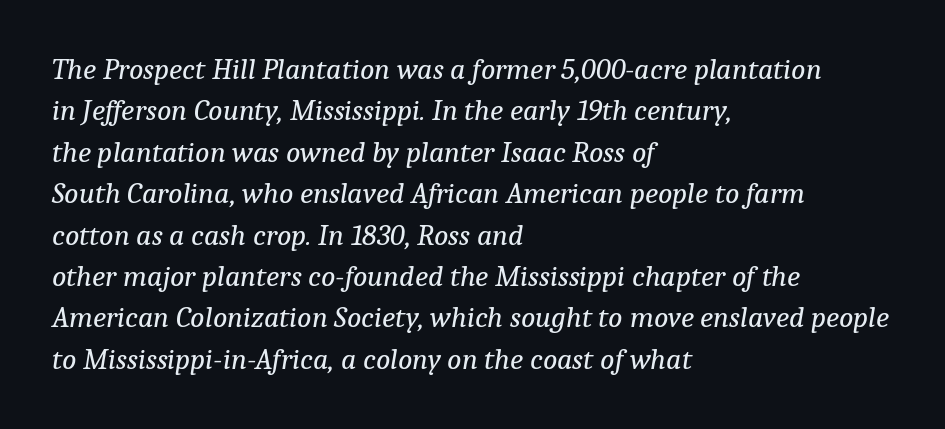
{"serif": "yes", "italic": "yes", "lean": "right", "slant_degrees": 9, "bold": "no", "weight": "regular", "width": "normal", "stroke_contrast": "low", "x_height": "medium", "monospaced": "no", "underline": "no", "align": "left", "line_spacing": "normal", "line_spacing_ratio": 1.38, "letter_spacing": "normal", "letter_spacing_em": 0.0, "glyph_px": 30}
